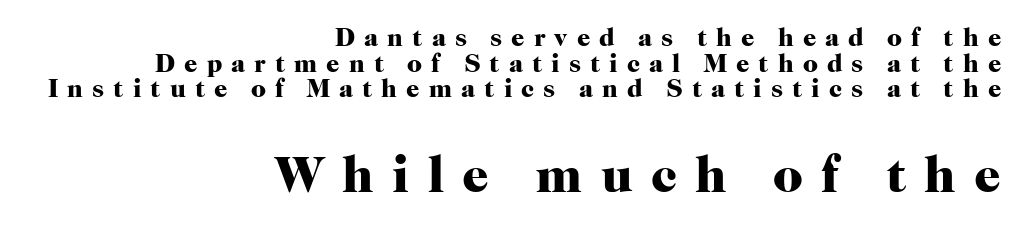
The leading is snug, giving the passage a crowded texture. The later block is typeset at a bigger size than the earlier block. You could not count columns in this text — the font is proportionally spaced. Observe the wide spacing: letters keep a clear distance from each other. The face used here has the dense, thick strokes of a bold. What kind of face is this? One with serifs.
